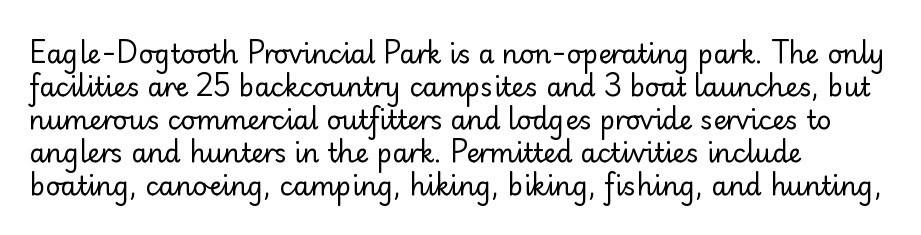
When letters stand straight like this, we call the style roman or upright. These lines sit exactly where default settings would place them. Students, note that the glyphs here touch the page at normal intervals. The passage shown is not bold in any degree. In CSS terms this would be text-align: left. Underlining? Definitely not there.
